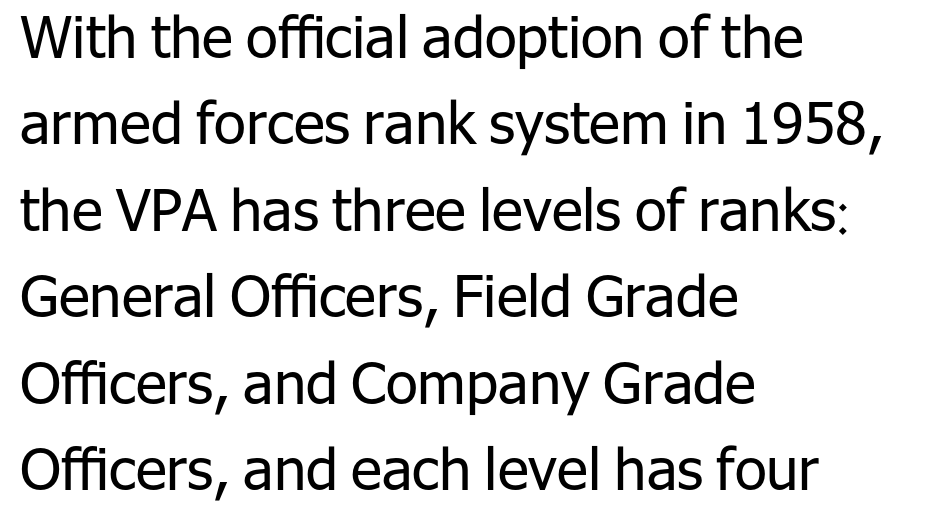
The rows are spaced the way most documents space them. Compared with typical body copy, the letter spacing here is the same. Every stem runs plumb, perpendicular to the baseline. Letterform terminals end flat and unadorned throughout the passage. Rule under the text: the space is simply empty.
